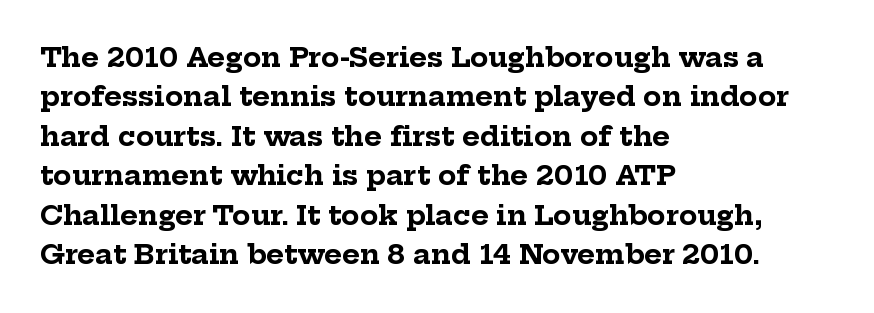
The image shows 27 px bold type, upright; set left-aligned, normal line spacing (1.46x), normal letter spacing, not underlined.
